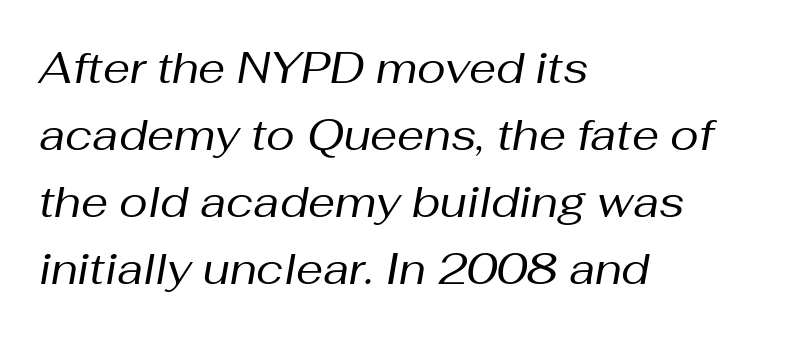
The image shows 43 px regular-weight type, italic (leaning right); set left-aligned, normal line spacing (1.56x), normal letter spacing, not underlined; medium stroke contrast and a medium x-height.
